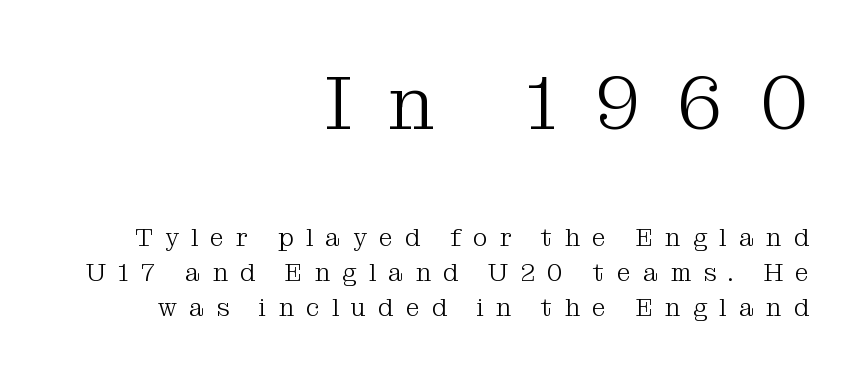
The image shows 76 px light serif type, upright; set right-aligned, normal line spacing (1.4x), unusually wide letter spacing (+0.49 em), not underlined; the first (top) block is 3.04x larger; medium stroke contrast and a medium x-height.
